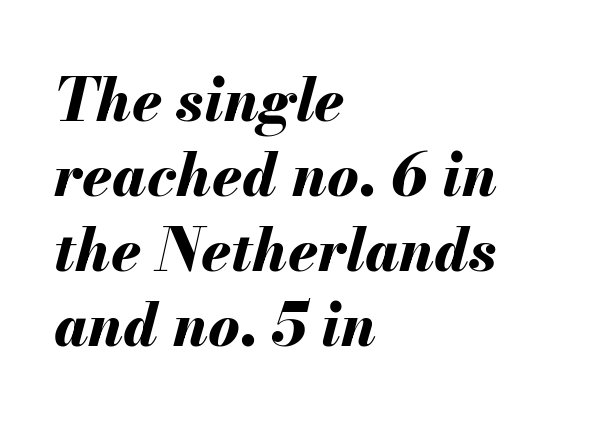
Q: Is the text bold? A: Yes.
Q: Is the text italic (slanted)? A: Yes, it leans right by about 13 degrees.
Q: Is the text underlined? A: No.
Q: How is the paragraph aligned? A: Left-aligned.
Q: Is the spacing between letters normal or unusually wide? A: Normal.
Q: Is the spacing between lines tight, normal or loose? A: Normal.
Q: Width (condensed, normal, or wide)? A: Normal.
Q: Stroke contrast? A: Medium.
Q: x-height? A: Small.
Q: Monospaced? A: No.
